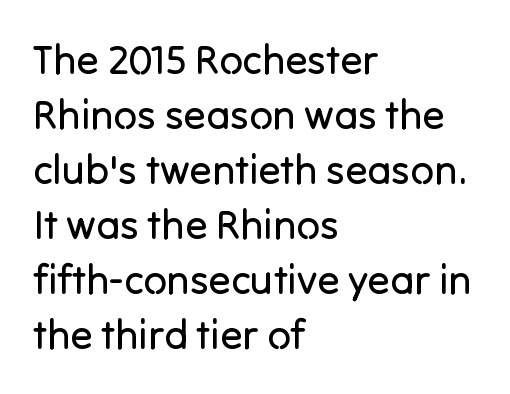
Typographically, this falls in the sans-serif category. This sample uses plain, unmodified letter spacing. Regular leading. Casual observation: everything's shoved over to the left. These lines were composed using upright roman letters.
